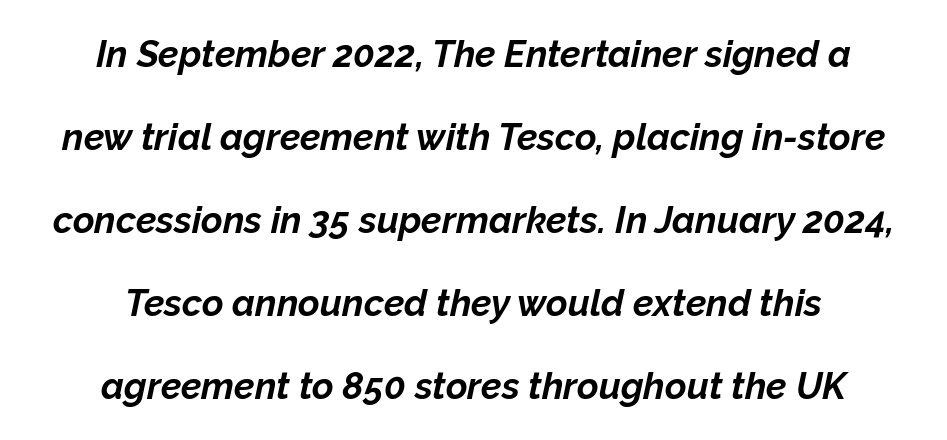
Vertical spacing — loose. The text block is weighted toward neither margin, spreading evenly from the middle. This rendering features lettering with no underline. Is the type slanted? Yes — the strokes lean at a clear angle.
